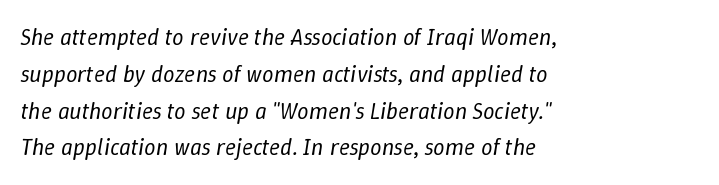
The image shows 23 px text type, italic (leaning right); set left-aligned, normal line spacing (1.6x), normal letter spacing, not underlined.
